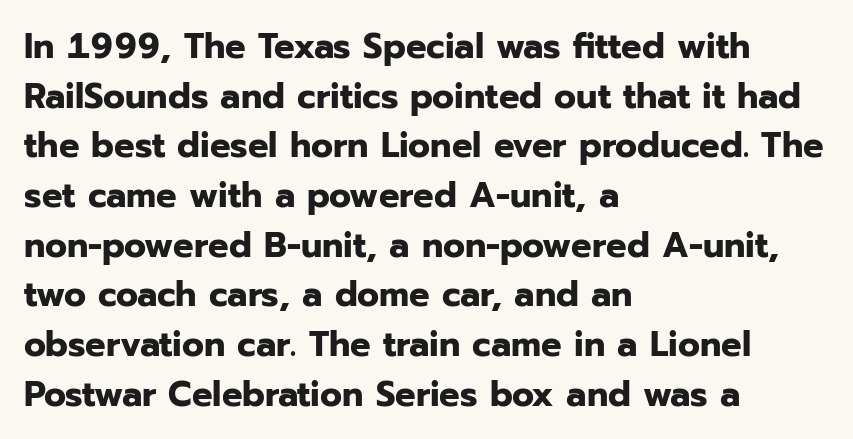
Q: Is the text bold? A: Yes.
Q: Is the text italic (slanted)? A: No, it is upright.
Q: Is the typeface a serif or a sans-serif typeface? A: Sans-serif.
Q: Is the text underlined? A: No.
Q: How is the paragraph aligned? A: Left-aligned.
Q: Is the spacing between letters normal or unusually wide? A: Normal.
Q: Is the spacing between lines tight, normal or loose? A: Normal.
Q: Width (condensed, normal, or wide)? A: Normal.
Q: Stroke contrast? A: Low.
Q: x-height? A: Medium.
Q: Monospaced? A: No.
